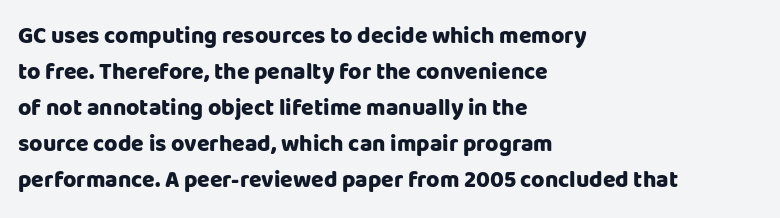
The line-height multiplier appears to be the usual default. Plain, unruled lines of type. The type is set solid horizontally, with unmodified tracking. Horizontal alignment here is leftward, the default for most running prose. Does the weight exceed regular? Yes, all the way to bold.
